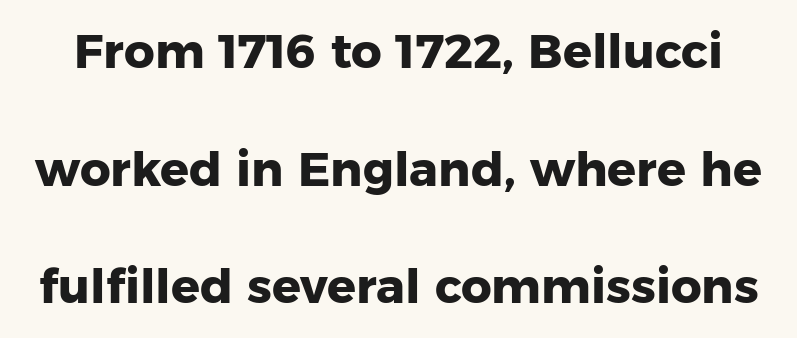
{"serif": "no", "italic": "no", "bold": "yes", "weight": "heavy", "width": "normal", "stroke_contrast": "low", "x_height": "medium", "monospaced": "no", "underline": "no", "line_spacing": "loose", "line_spacing_ratio": 2.45, "letter_spacing": "normal", "letter_spacing_em": 0.0, "glyph_px": 48}
